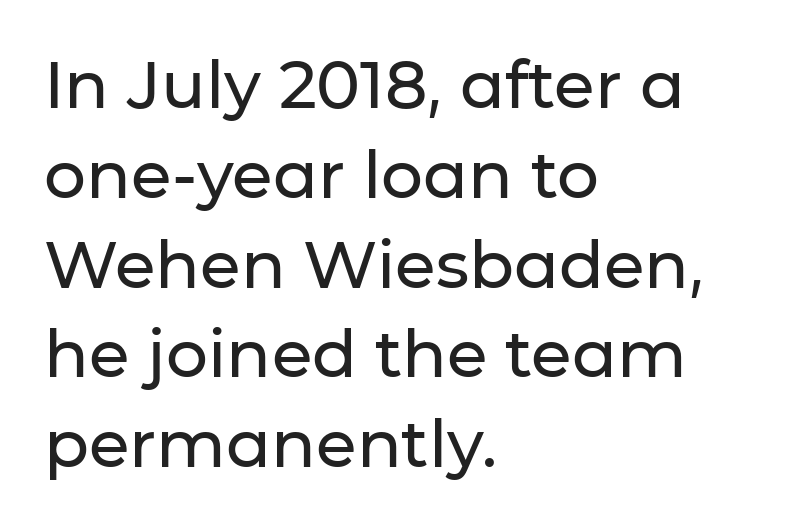
{"serif": "no", "italic": "no", "width": "normal", "stroke_contrast": "low", "x_height": "medium", "monospaced": "no", "underline": "no", "align": "left", "line_spacing": "normal", "line_spacing_ratio": 1.36, "letter_spacing": "normal", "letter_spacing_em": 0.0, "glyph_px": 66}
